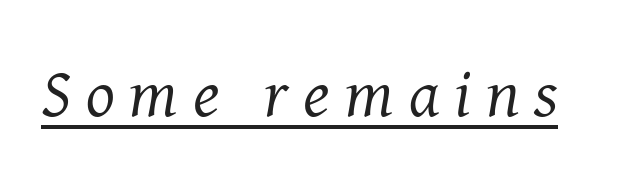
Q: Is the text bold? A: No.
Q: Is the text italic (slanted)? A: Yes, it leans right by about 8 degrees.
Q: Is the typeface a serif or a sans-serif typeface? A: Serif.
Q: Is the text underlined? A: Yes.
Q: Is the spacing between letters normal or unusually wide? A: Unusually wide.
Q: Width (condensed, normal, or wide)? A: Normal.
Q: Stroke contrast? A: Medium.
Q: x-height? A: Medium.
Q: Monospaced? A: No.
